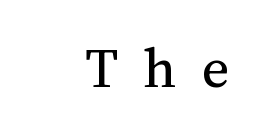
Q: Is the text bold? A: No.
Q: Is the text italic (slanted)? A: No, it is upright.
Q: Is the text underlined? A: No.
Q: Is the spacing between letters normal or unusually wide? A: Unusually wide.
Q: Width (condensed, normal, or wide)? A: Normal.
Q: Stroke contrast? A: Medium.
Q: x-height? A: Medium.
Q: Monospaced? A: No.
